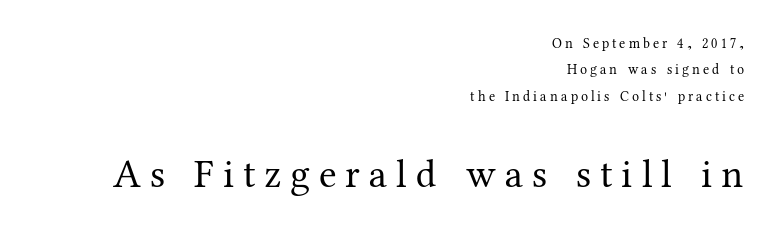
A typesetter would call this proportional, since set widths differ per character. The foot of each line stays bare and open. Each word looks stretched out because of the extra space between its letters. Think standard paragraph weight, or any step lighter than that.
